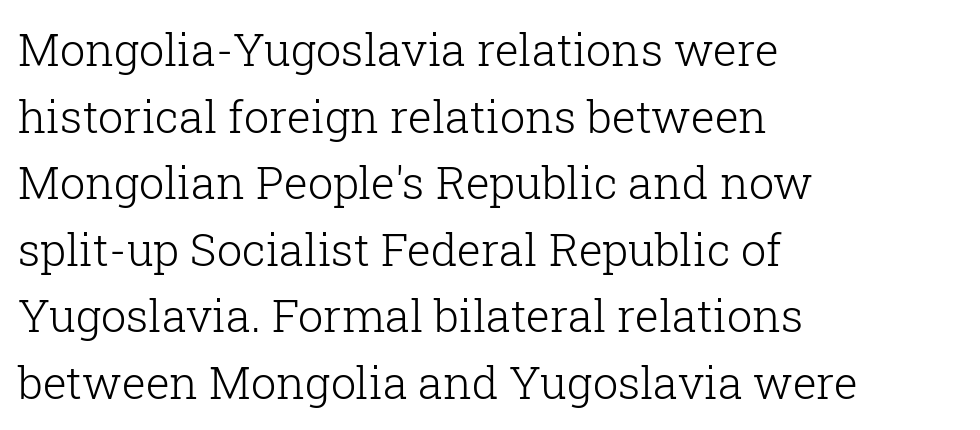
Q: Is the text bold? A: No.
Q: Is the text italic (slanted)? A: No, it is upright.
Q: Is the typeface a serif or a sans-serif typeface? A: Serif.
Q: Is the text underlined? A: No.
Q: How is the paragraph aligned? A: Left-aligned.
Q: Is the spacing between letters normal or unusually wide? A: Normal.
Q: Is the spacing between lines tight, normal or loose? A: Normal.
Q: Width (condensed, normal, or wide)? A: Normal.
Q: Stroke contrast? A: Low.
Q: x-height? A: Medium.
Q: Monospaced? A: No.
